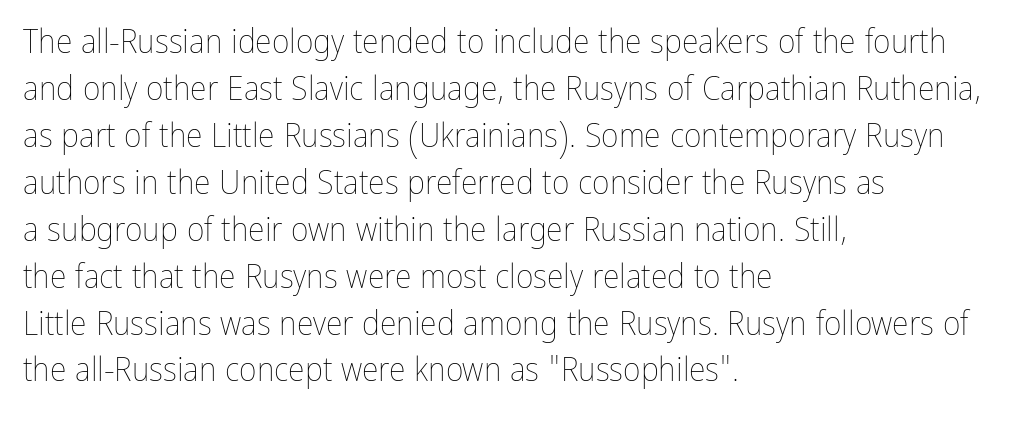
{"italic": "no", "bold": "no", "weight": "thin", "width": "condensed", "stroke_contrast": "low", "x_height": "medium", "monospaced": "no", "underline": "no", "align": "left", "line_spacing": "normal", "line_spacing_ratio": 1.38, "letter_spacing": "normal", "letter_spacing_em": 0.0, "glyph_px": 34}
